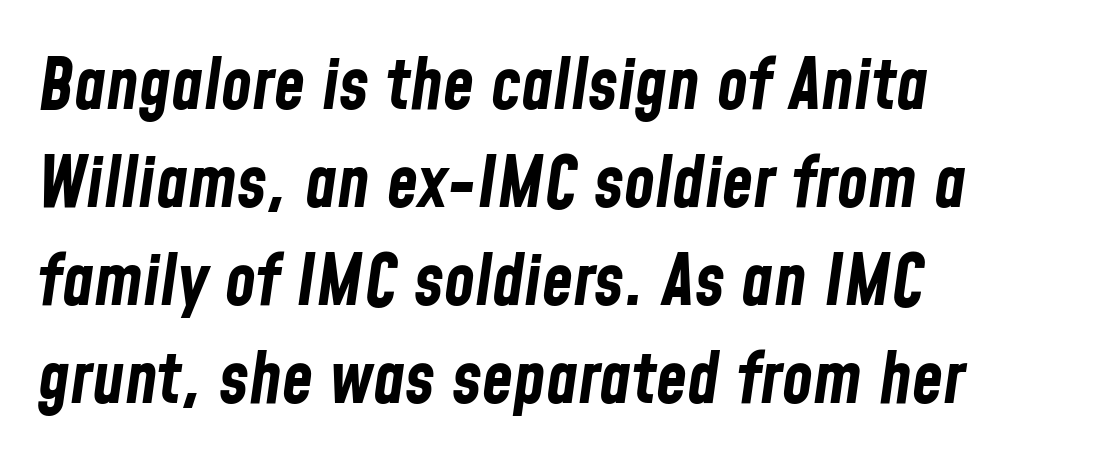
The image shows 71 px bold, condensed type, italic (leaning right); set left-aligned, normal line spacing (1.38x), normal letter spacing, not underlined; low stroke contrast and a medium x-height.
